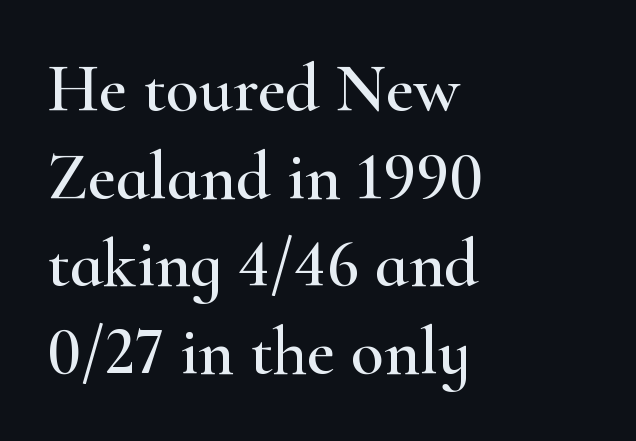
{"serif": "yes", "italic": "no", "width": "wide", "stroke_contrast": "high", "x_height": "small", "monospaced": "no", "underline": "no", "align": "left", "line_spacing": "normal", "line_spacing_ratio": 1.29, "letter_spacing": "normal", "letter_spacing_em": 0.0, "glyph_px": 68}
